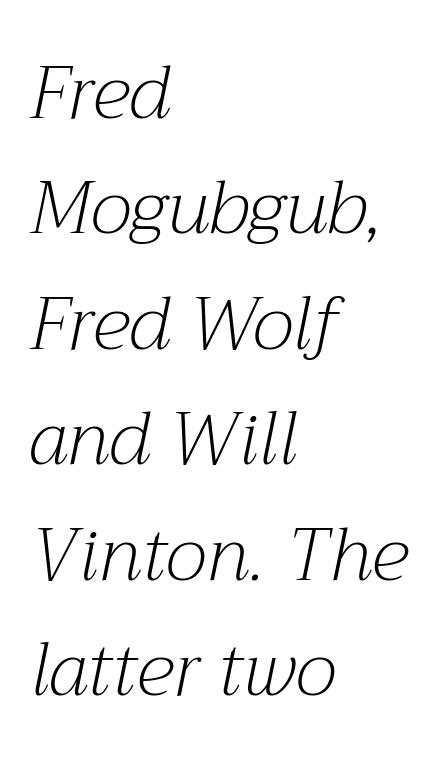
Nothing heavy about these letters — not bold at all. The typeface chosen for these lines features serifs. The designer left line spacing at the default. Horizontally, the lines are justified to the leading edge only. The specimen omits any rule beneath the text block's lines.
